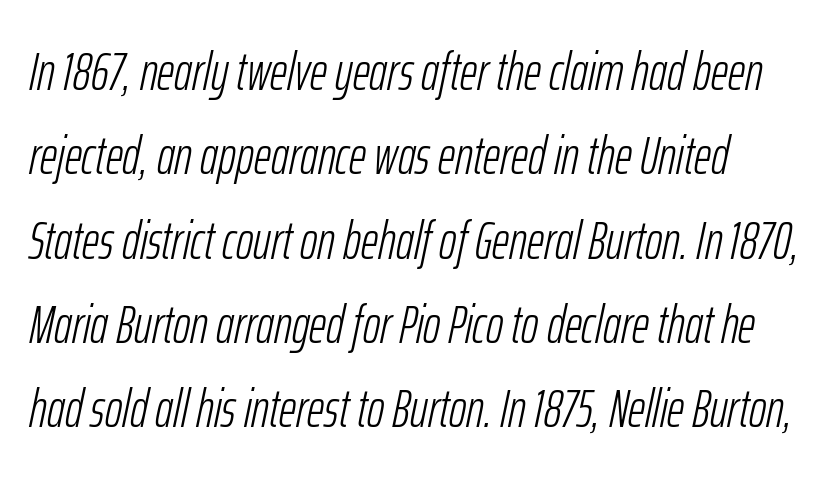
Q: Is the text bold? A: No.
Q: Is the text italic (slanted)? A: Yes, it leans right by about 12 degrees.
Q: Is the text underlined? A: No.
Q: Is the spacing between letters normal or unusually wide? A: Normal.
Q: Is the spacing between lines tight, normal or loose? A: Normal.
Q: Width (condensed, normal, or wide)? A: Condensed.
Q: Stroke contrast? A: Low.
Q: x-height? A: Medium.
Q: Monospaced? A: No.
